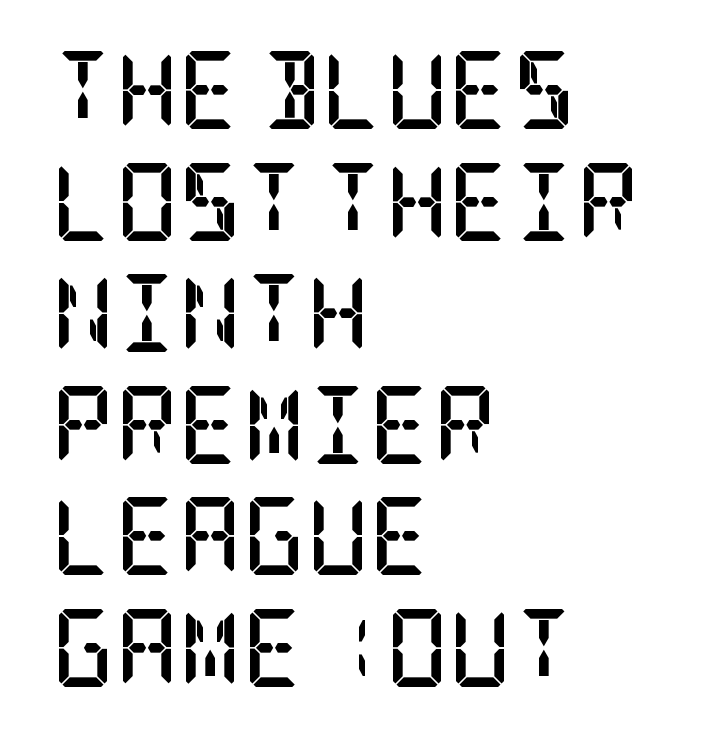
{"serif": "yes", "italic": "no", "bold": "yes", "weight": "semibold", "width": "condensed", "stroke_contrast": "low", "x_height": "large", "underline": "no", "align": "left", "line_spacing": "normal", "line_spacing_ratio": 1.43, "letter_spacing": "normal", "letter_spacing_em": 0.0, "glyph_px": 78}
